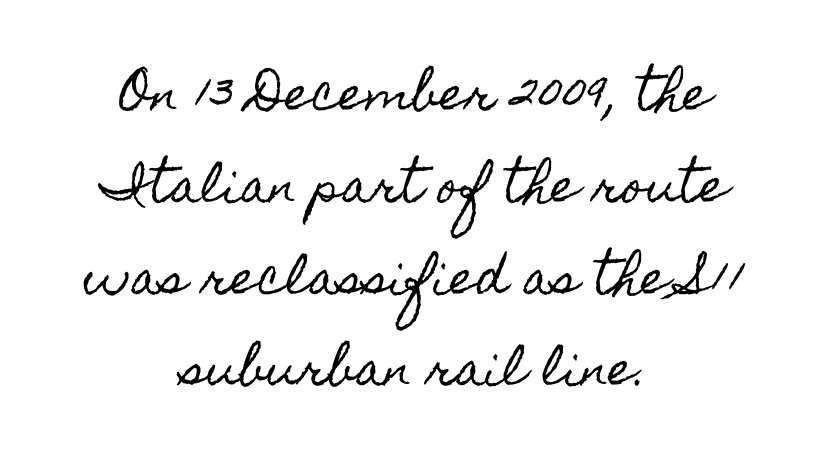
Q: Is the text italic (slanted)? A: Yes.
Q: Is the text underlined? A: No.
Q: How is the paragraph aligned? A: Centered.
Q: Is the spacing between letters normal or unusually wide? A: Normal.
Q: Is the spacing between lines tight, normal or loose? A: Loose.
Q: Width (condensed, normal, or wide)? A: Condensed.
Q: x-height? A: Small.
Q: Monospaced? A: No.
